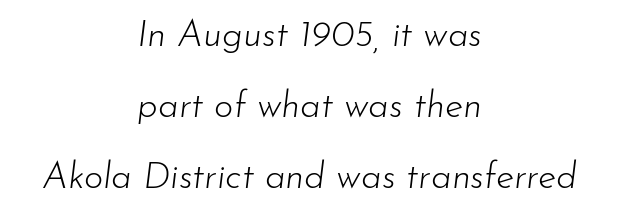
{"italic": "yes", "lean": "right", "slant_degrees": 7, "bold": "no", "weight": "light", "width": "normal", "stroke_contrast": "low", "x_height": "small", "monospaced": "no", "underline": "no", "align": "center", "line_spacing": "loose", "line_spacing_ratio": 1.92, "letter_spacing": "normal", "letter_spacing_em": 0.0, "glyph_px": 37}
